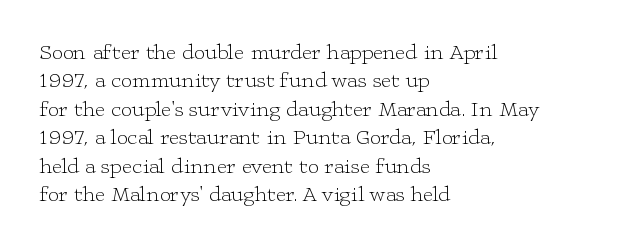
Rule under the text: the space is simply empty. Honestly, the letter spacing is just normal — you wouldn't notice it. The font's upright variant was chosen for this text. The strokes are not fattened; the text isn't bold. Layout note: lines flush left. The designer left line spacing at the default.
